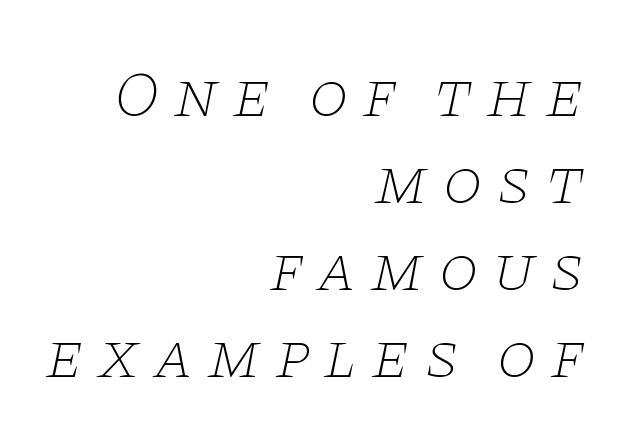
The image shows 65 px thin, wide serif type, italic (leaning right); set right-aligned, normal line spacing (1.34x), unusually wide letter spacing (+0.2 em), not underlined; low stroke contrast and a large x-height.
